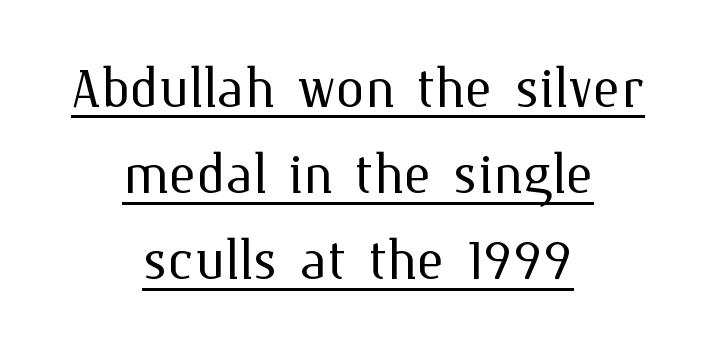
Q: Is the text bold? A: No.
Q: Is the text italic (slanted)? A: No, it is upright.
Q: Is the text underlined? A: Yes.
Q: How is the paragraph aligned? A: Centered.
Q: Is the spacing between letters normal or unusually wide? A: Normal.
Q: Width (condensed, normal, or wide)? A: Normal.
Q: Stroke contrast? A: Medium.
Q: x-height? A: Medium.
Q: Monospaced? A: No.
